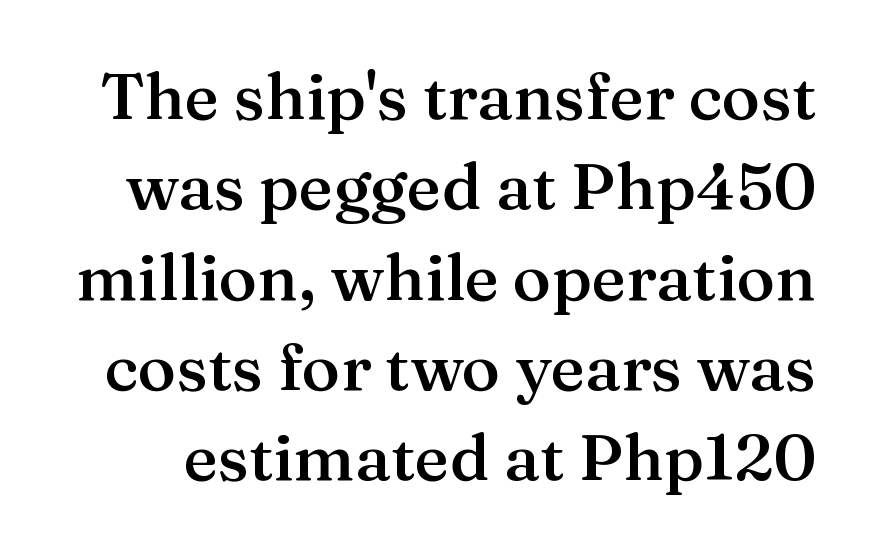
The image shows 65 px semibold serif type, upright; set normal line spacing (1.39x), normal letter spacing, not underlined; medium stroke contrast and a medium x-height.
